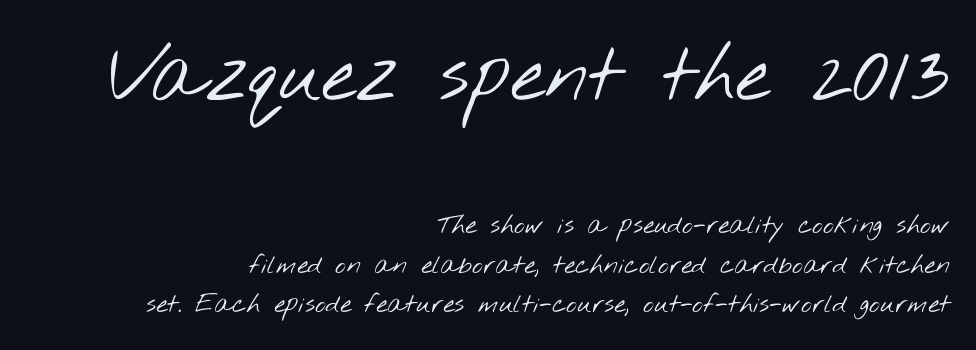
{"serif": "no", "bold": "no", "weight": "light", "width": "wide", "stroke_contrast": "low", "x_height": "small", "monospaced": "no", "underline": "no", "align": "right", "line_spacing": "normal", "line_spacing_ratio": 1.53, "letter_spacing": "normal", "letter_spacing_em": 0.0, "larger_block": "first", "size_ratio": 3.0, "glyph_px": 78}
